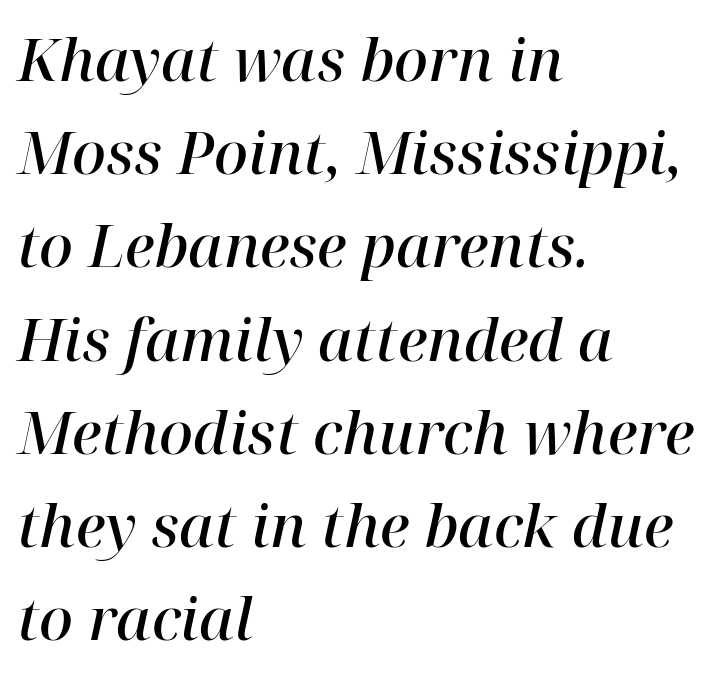
Q: Is the text bold? A: Semi-bold.
Q: Is the text italic (slanted)? A: Yes, it leans right by about 12 degrees.
Q: Is the typeface a serif or a sans-serif typeface? A: Serif.
Q: Is the text underlined? A: No.
Q: How is the paragraph aligned? A: Left-aligned.
Q: Is the spacing between letters normal or unusually wide? A: Normal.
Q: Is the spacing between lines tight, normal or loose? A: Normal.
Q: Width (condensed, normal, or wide)? A: Normal.
Q: Stroke contrast? A: High.
Q: x-height? A: Medium.
Q: Monospaced? A: No.
